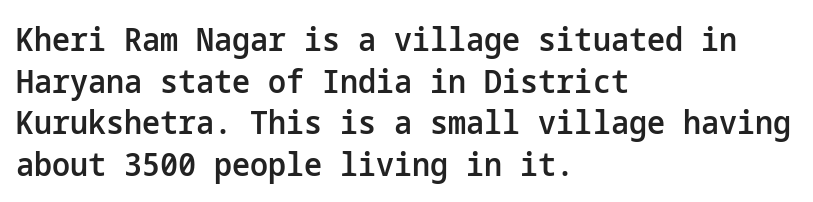
The image shows 32 px semibold sans-serif type, upright; set left-aligned, normal line spacing (1.3x), normal letter spacing, not underlined; low stroke contrast and a medium x-height.
